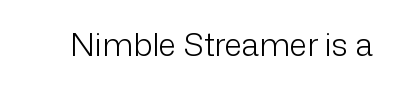
The face used here is a sans, in the tradition of grotesques and geometrics. These lines are rendered in a variable-pitch font. This rendering features lettering with no underline. Standard letterfit; no display-style spreading of the glyphs. The passage shown is not bold in any degree.
